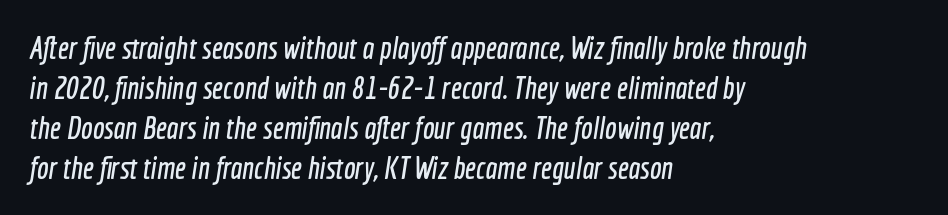
{"serif": "no", "width": "condensed", "x_height": "medium", "monospaced": "no", "underline": "no", "align": "left", "line_spacing": "normal", "line_spacing_ratio": 1.29, "letter_spacing": "normal", "letter_spacing_em": 0.0, "glyph_px": 31}
